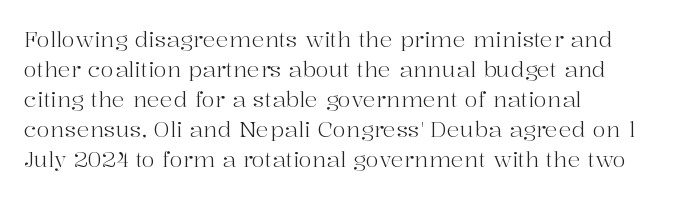
Reading down the column, the eye jumps a familiar distance to each next line. Left-aligned paragraph, ragged on the right. Check under the words: just untouched page. Nope, not italic — everything's standing straight.
